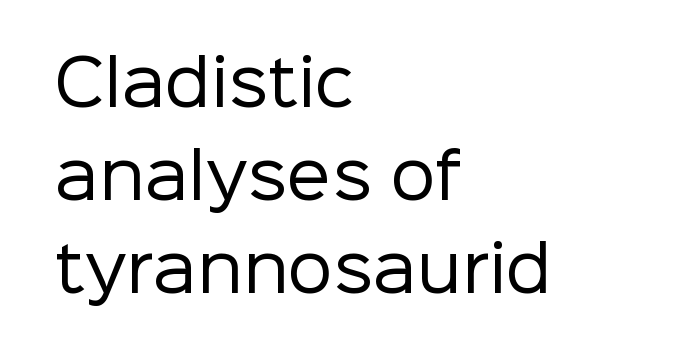
The image shows 63 px regular-weight sans-serif type, upright; set left-aligned, normal line spacing (1.48x), normal letter spacing, not underlined; low stroke contrast and a medium x-height.
